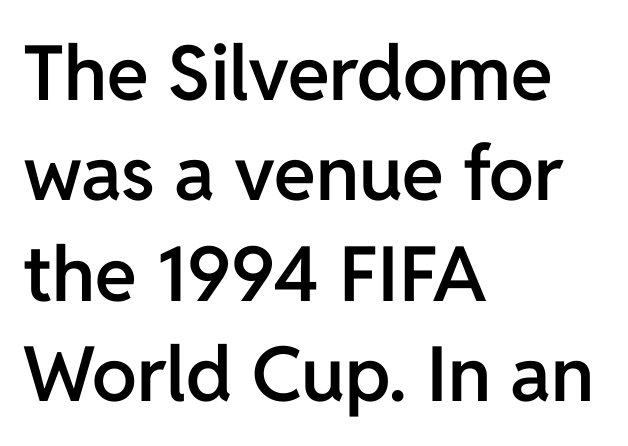
Q: Is the text bold? A: Semi-bold.
Q: Is the text italic (slanted)? A: No, it is upright.
Q: Is the typeface a serif or a sans-serif typeface? A: Sans-serif.
Q: Is the text underlined? A: No.
Q: How is the paragraph aligned? A: Left-aligned.
Q: Is the spacing between letters normal or unusually wide? A: Normal.
Q: Is the spacing between lines tight, normal or loose? A: Normal.
Q: Width (condensed, normal, or wide)? A: Normal.
Q: Stroke contrast? A: Low.
Q: x-height? A: Medium.
Q: Monospaced? A: No.
